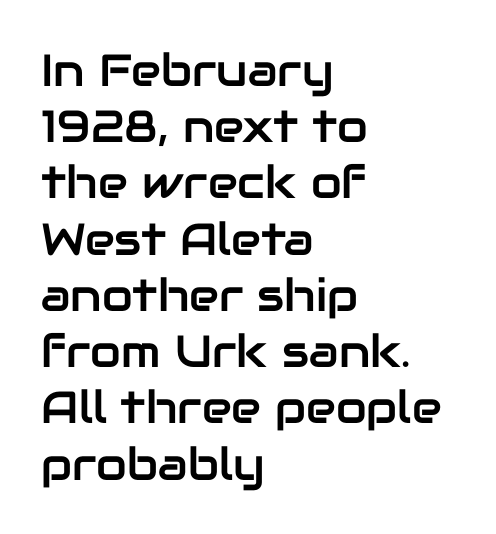
{"serif": "no", "italic": "no", "width": "normal", "stroke_contrast": "low", "x_height": "medium", "monospaced": "no", "underline": "no", "align": "left", "line_spacing": "normal", "line_spacing_ratio": 1.25, "letter_spacing": "normal", "letter_spacing_em": 0.0, "glyph_px": 45}
